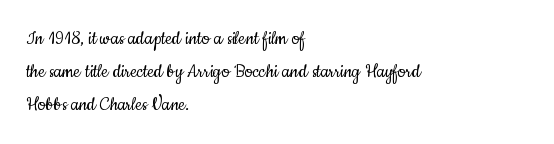
In terms of leading, this rendering sits right in the middle. Stems here are at most as thick as an everyday book face. Letter spacing: default.
